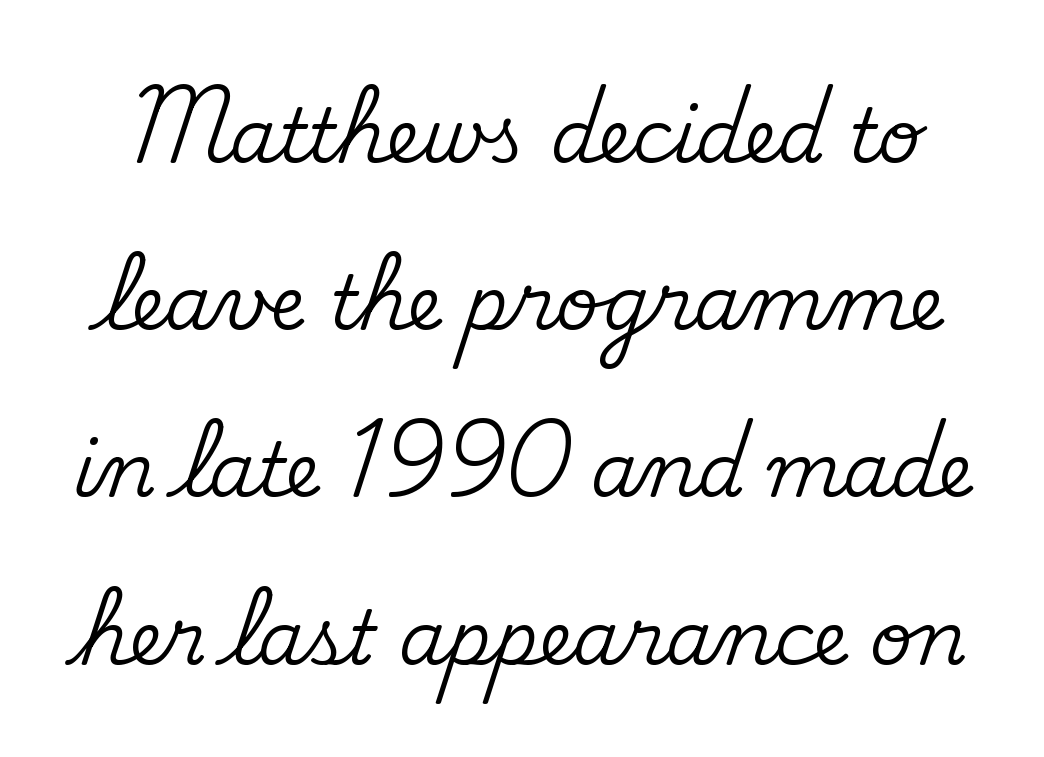
Leading: increased. You could not count columns in this text — the font is proportionally spaced. Any mark beneath the type? The region is blank. Here the glyphs are tracked normally, forming tight word shapes.
